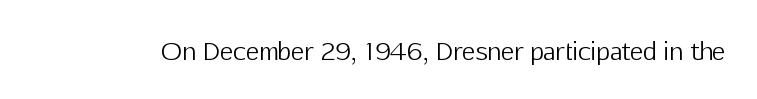
The image shows 25 px text type, upright; set normal letter spacing, not underlined.
